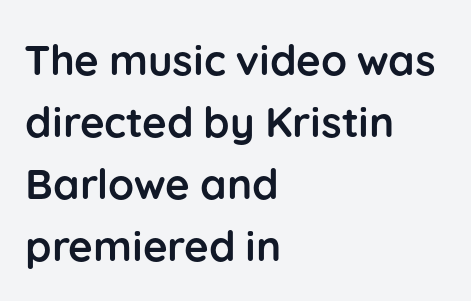
{"serif": "no", "italic": "no", "bold": "yes", "weight": "semibold", "width": "normal", "stroke_contrast": "low", "x_height": "medium", "monospaced": "no", "underline": "no", "align": "left", "line_spacing": "normal", "line_spacing_ratio": 1.48, "letter_spacing": "normal", "letter_spacing_em": 0.0, "glyph_px": 42}
